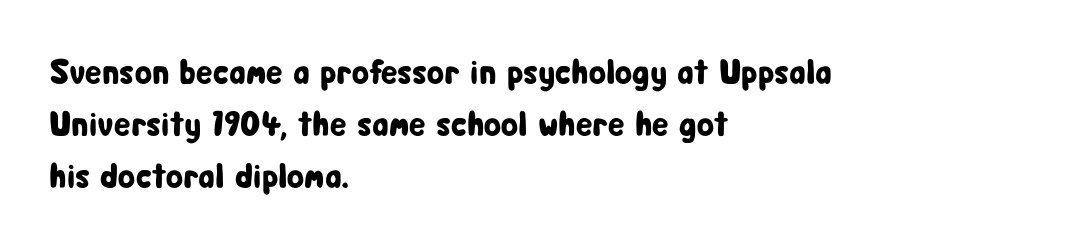
{"serif": "no", "italic": "no", "width": "condensed", "stroke_contrast": "low", "x_height": "medium", "monospaced": "no", "underline": "no", "align": "left", "line_spacing": "normal", "line_spacing_ratio": 1.49, "letter_spacing": "normal", "letter_spacing_em": 0.0, "glyph_px": 35}
